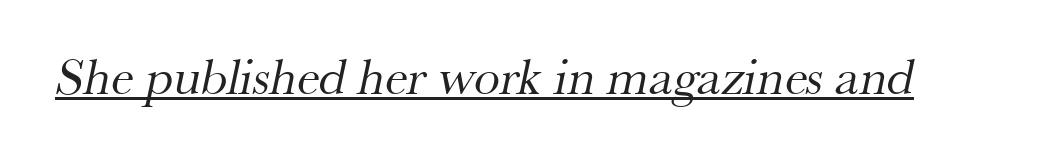
The image shows 52 px regular-weight serif type; set normal letter spacing, underlined; medium stroke contrast and a small x-height.
